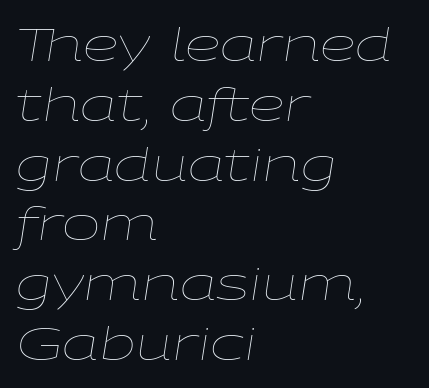
The image shows 46 px thin, wide type, italic (leaning right); set left-aligned, normal line spacing (1.3x), normal letter spacing, not underlined; low stroke contrast and a medium x-height.
